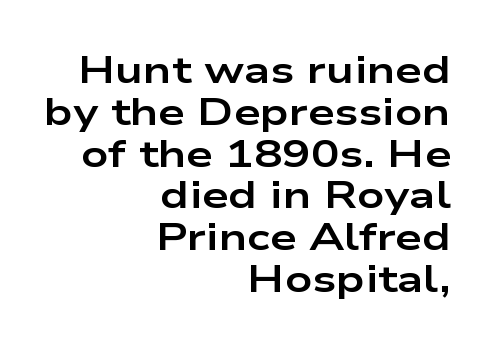
The image shows 38 px bold, wide sans-serif type, upright; set right-aligned, tight line spacing (1.1x), normal letter spacing, not underlined; low stroke contrast and a medium x-height.
